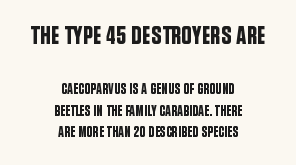
Nope, not italic — everything's standing straight. A normal amount of white space separates one row of letters from the next. Size hierarchy here favors the leading block over the trailing one. Where is the straight margin? There isn't one; the lines are centered. Standard letterfit; no display-style spreading of the glyphs.
